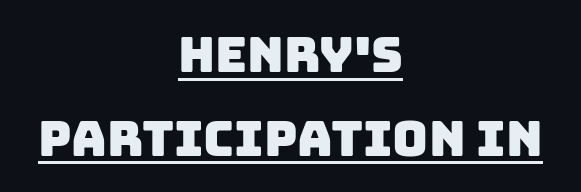
{"serif": "no", "width": "normal", "stroke_contrast": "low", "x_height": "large", "monospaced": "no", "underline": "yes", "align": "center", "line_spacing_ratio": 1.71, "letter_spacing": "normal", "letter_spacing_em": 0.0, "glyph_px": 49}
